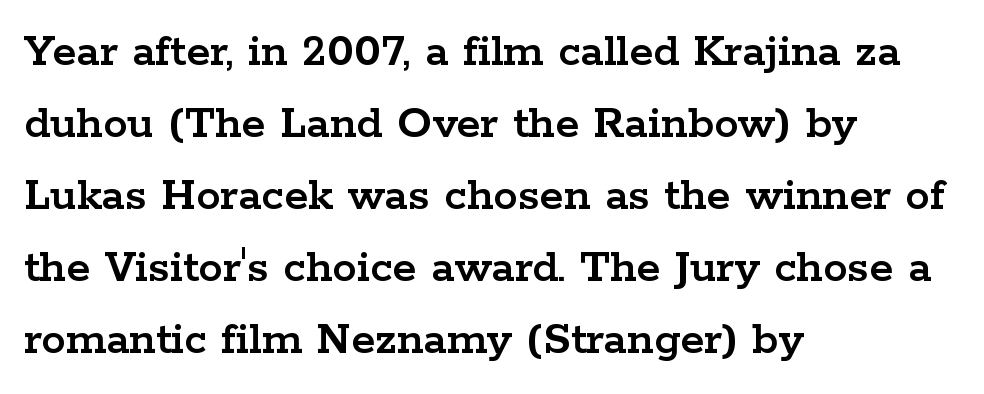
This is serif lettering, the kind often seen in printed books. Casual observation: everything's shoved over to the left. Compared with typical body copy, the letter spacing here is the same. Vertical strokes here are truly vertical. Note the varied advance widths — an 'i' is clearly narrower than an 'm'.
